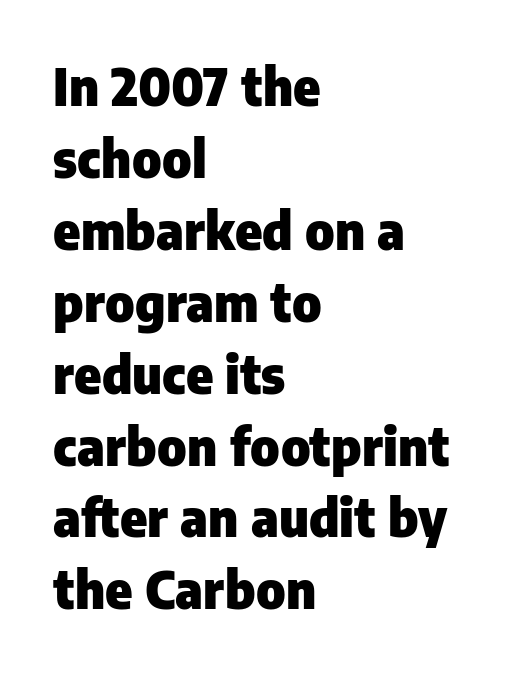
These lines carry a lot of weight — the face is fully bold. The tracking reads as untouched default to a designer's eye. The passage shown is typed in a proportional face where columns would drift. Style check: upright. The passage shown is not underscored anywhere. If you drew a ruler down the left edge, every line would touch it.
